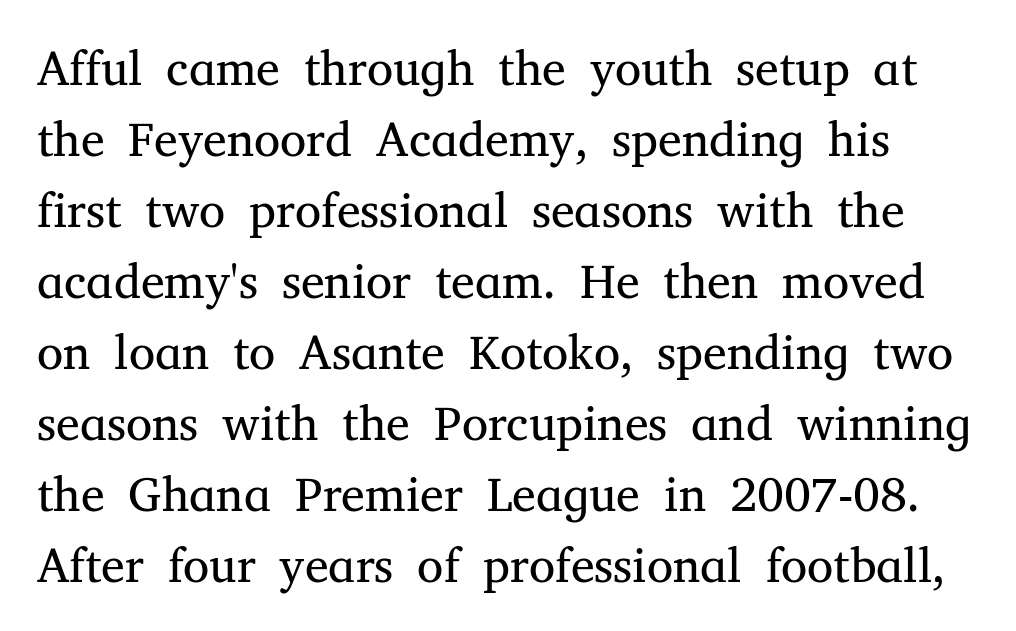
The image shows 48 px regular-weight serif type, upright; set normal line spacing (1.48x), normal letter spacing, not underlined; medium stroke contrast and a medium x-height.
